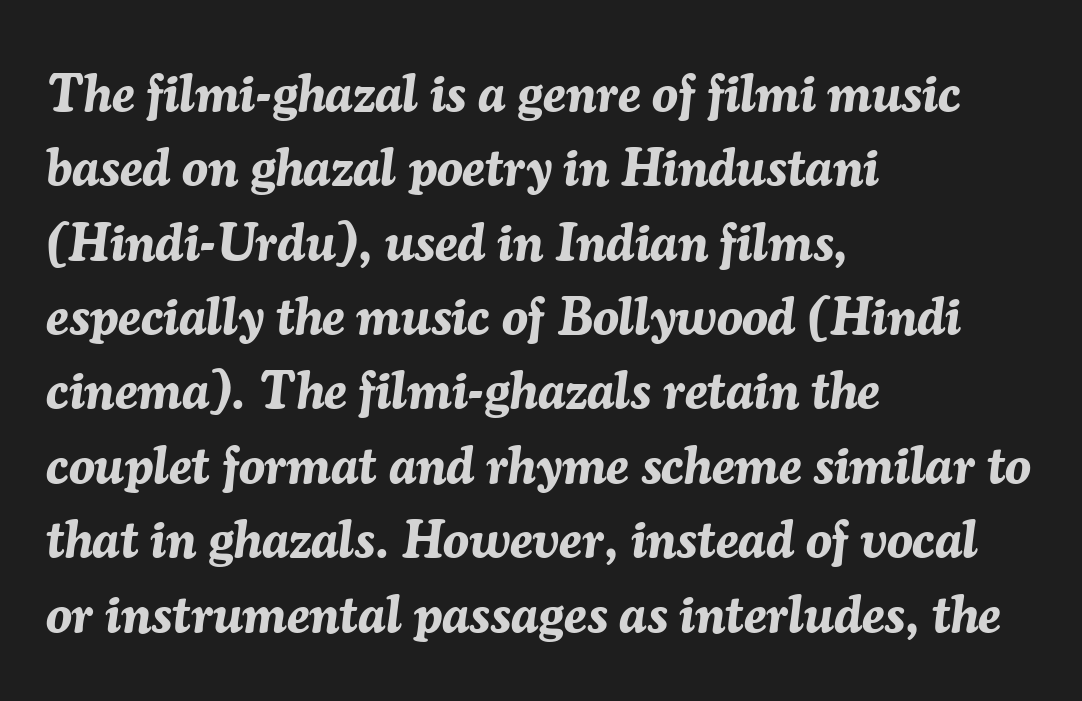
The axis of the letterforms is tilted away from vertical. Clear beneath every line of the passage. This rendering uses left alignment, leaving the right contour irregular. Tracking here is standard; glyphs follow each other at the usual distance. The face used here is proportionally spaced, like ordinary book or web type. The lines sit at an ordinary, default distance from one another.
